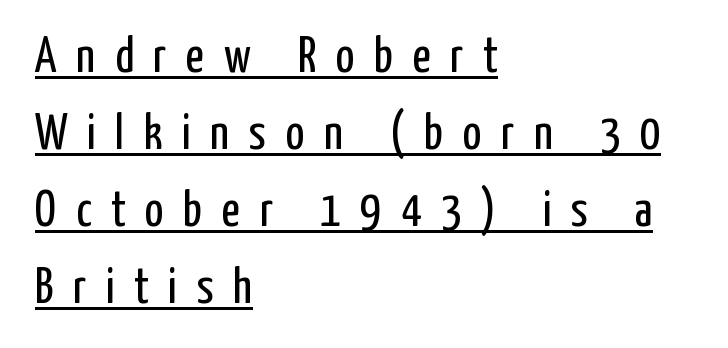
{"serif": "no", "italic": "no", "bold": "no", "weight": "regular", "width": "condensed", "stroke_contrast": "low", "x_height": "medium", "monospaced": "no", "underline": "yes", "align": "left", "line_spacing": "normal", "line_spacing_ratio": 1.54, "letter_spacing": "wide", "letter_spacing_em": 0.39, "glyph_px": 50}
